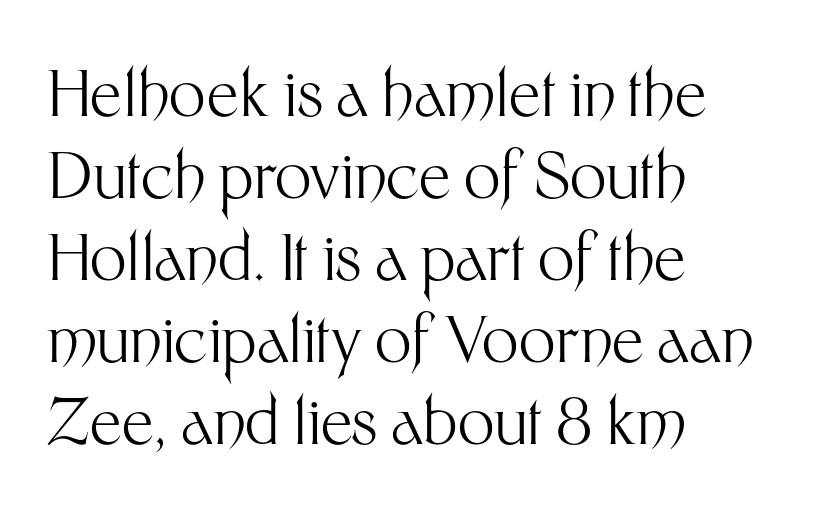
{"serif": "no", "italic": "no", "bold": "no", "weight": "light", "width": "normal", "stroke_contrast": "medium", "x_height": "medium", "monospaced": "no", "underline": "no", "align": "left", "line_spacing": "normal", "line_spacing_ratio": 1.28, "letter_spacing": "normal", "letter_spacing_em": 0.0, "glyph_px": 64}
